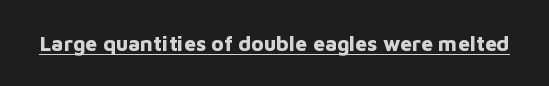
{"italic": "no", "bold": "yes", "underline": "yes", "letter_spacing": "normal", "letter_spacing_em": 0.0, "glyph_px": 21}
